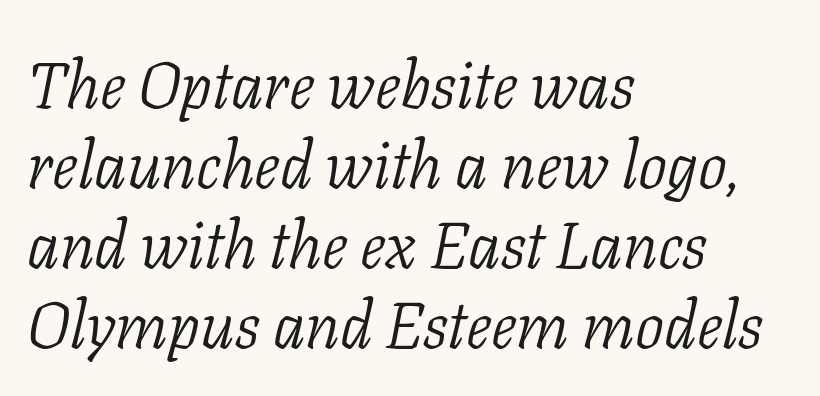
{"serif": "yes", "italic": "yes", "lean": "right", "slant_degrees": 11, "bold": "no", "weight": "light", "width": "normal", "stroke_contrast": "low", "x_height": "medium", "monospaced": "no", "underline": "no", "align": "left", "line_spacing_ratio": 1.23, "letter_spacing": "normal", "letter_spacing_em": 0.0, "glyph_px": 65}
